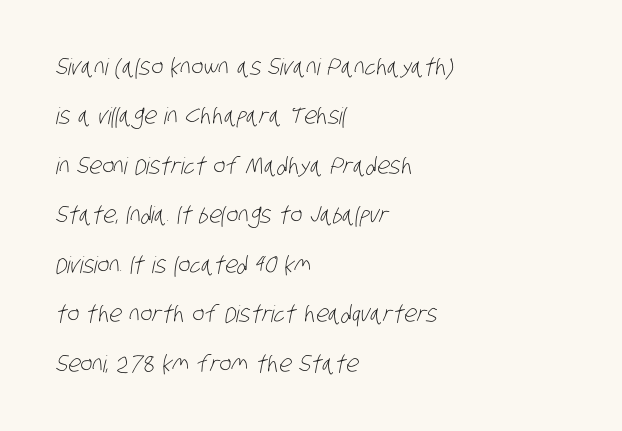
Q: Is the text bold? A: No.
Q: Is the text underlined? A: No.
Q: How is the paragraph aligned? A: Left-aligned.
Q: Is the spacing between letters normal or unusually wide? A: Normal.
Q: Is the spacing between lines tight, normal or loose? A: Loose.
